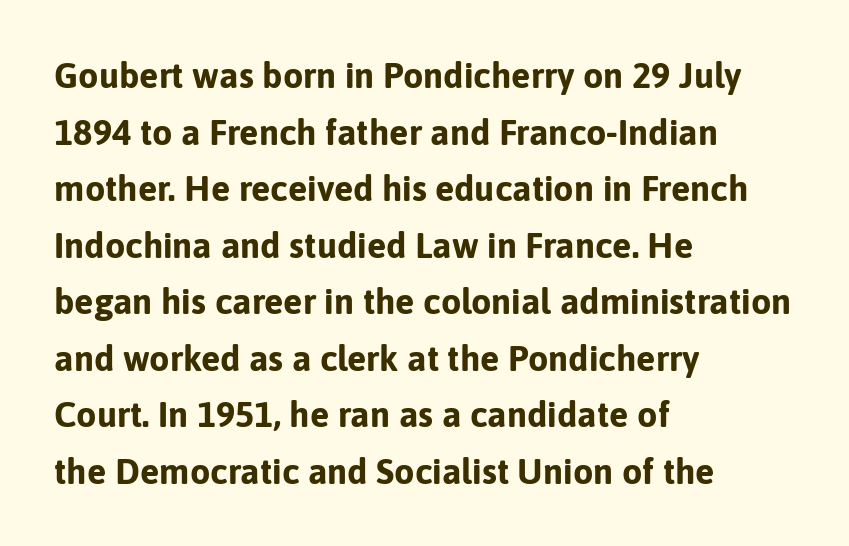
{"serif": "no", "italic": "no", "bold": "yes", "weight": "bold", "width": "normal", "stroke_contrast": "low", "x_height": "medium", "monospaced": "no", "underline": "no", "align": "left", "line_spacing": "normal", "line_spacing_ratio": 1.57, "letter_spacing": "normal", "letter_spacing_em": 0.0, "glyph_px": 36}
